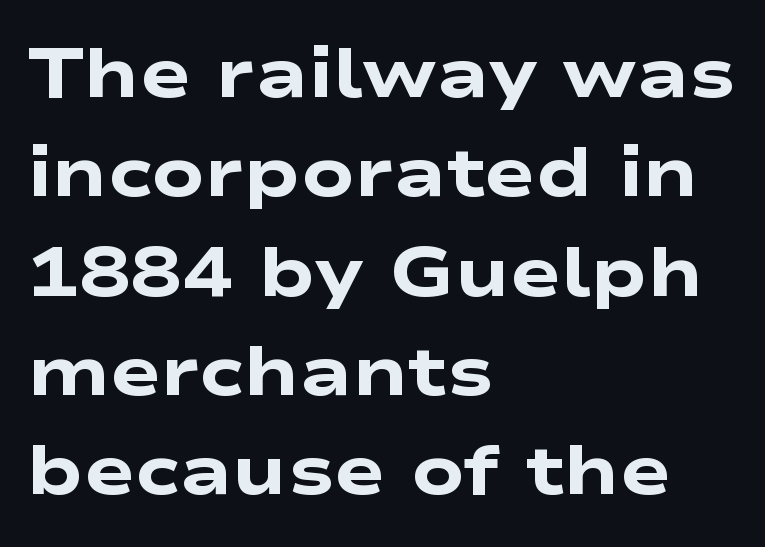
The face used here is proportionally spaced, like ordinary book or web type. Casual observation: everything's shoved over to the left. These lines keep a tight, regular rhythm from letter to letter. What kind of face is this? One without serifs — a sans. The glyphs have the mass of a bold cut. The space between consecutive lines is moderate.
